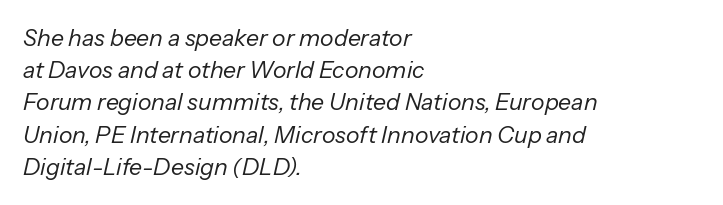
The image shows 23 px text type, italic (leaning right); set left-aligned, normal line spacing (1.4x), normal letter spacing, not underlined.
